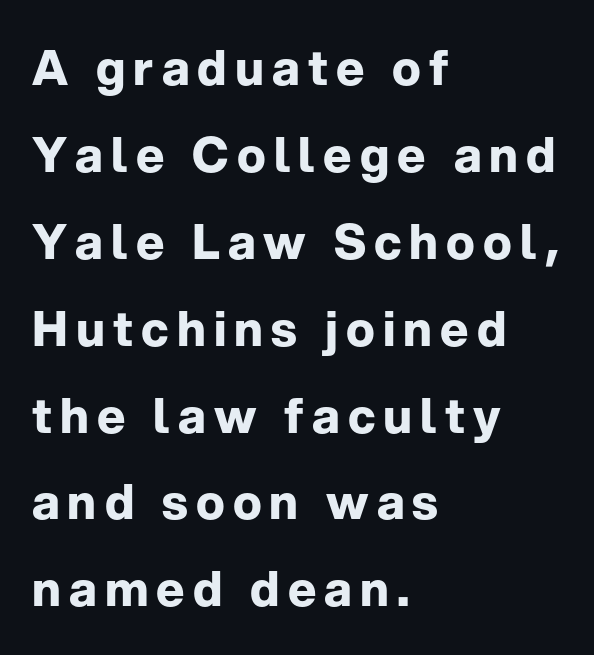
Q: Is the text bold? A: Yes.
Q: Is the text italic (slanted)? A: No, it is upright.
Q: Is the typeface a serif or a sans-serif typeface? A: Sans-serif.
Q: Is the text underlined? A: No.
Q: How is the paragraph aligned? A: Left-aligned.
Q: Width (condensed, normal, or wide)? A: Normal.
Q: Stroke contrast? A: Low.
Q: x-height? A: Medium.
Q: Monospaced? A: No.
